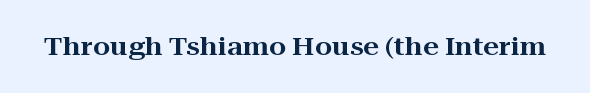
{"italic": "no", "underline": "no", "letter_spacing": "normal", "letter_spacing_em": 0.0, "glyph_px": 25}
